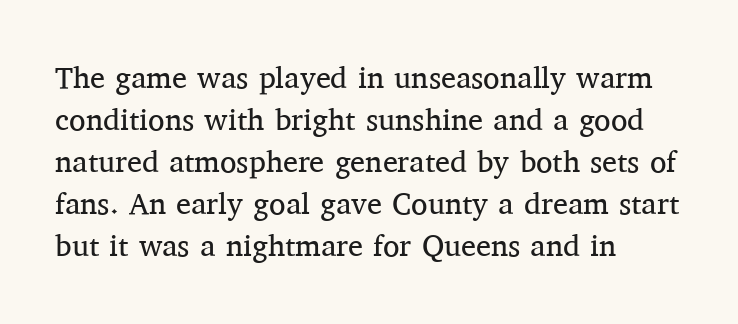
{"serif": "yes", "italic": "no", "bold": "no", "weight": "regular", "width": "normal", "stroke_contrast": "medium", "x_height": "medium", "monospaced": "no", "underline": "no", "align": "left", "line_spacing": "normal", "line_spacing_ratio": 1.4, "letter_spacing": "normal", "letter_spacing_em": 0.0, "glyph_px": 30}
